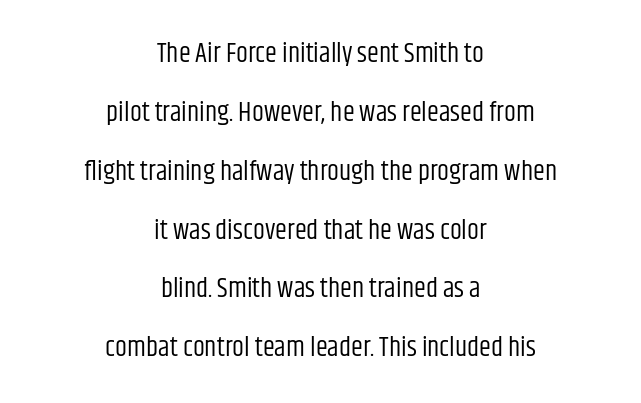
Q: Is the text bold? A: No.
Q: Is the text italic (slanted)? A: No, it is upright.
Q: Is the text underlined? A: No.
Q: How is the paragraph aligned? A: Centered.
Q: Is the spacing between letters normal or unusually wide? A: Normal.
Q: Is the spacing between lines tight, normal or loose? A: Loose.
